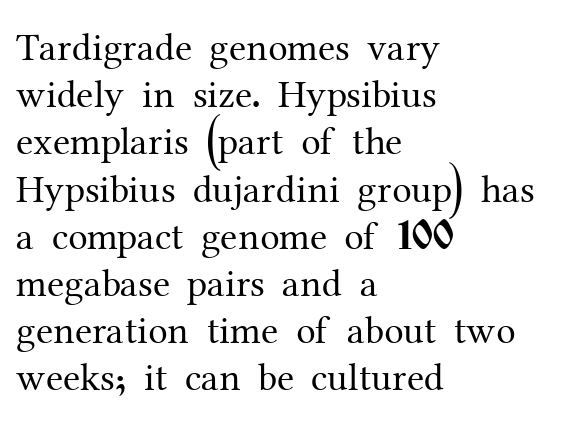
{"serif": "yes", "italic": "no", "bold": "no", "weight": "regular", "width": "normal", "stroke_contrast": "medium", "x_height": "medium", "monospaced": "no", "underline": "no", "align": "left", "line_spacing_ratio": 1.21, "letter_spacing": "normal", "letter_spacing_em": 0.0, "glyph_px": 39}
